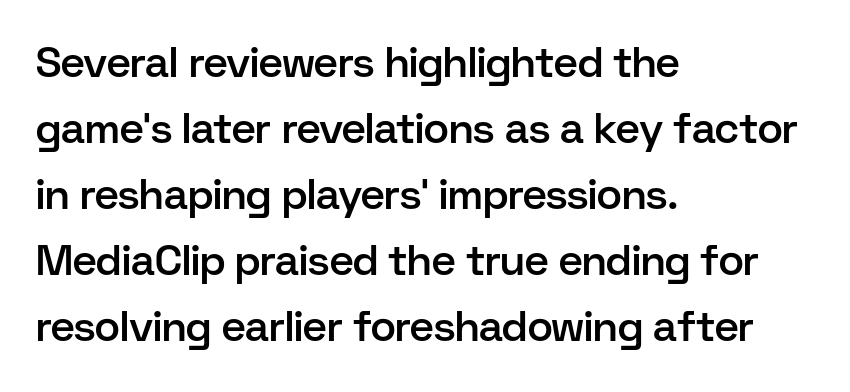
{"serif": "no", "italic": "no", "bold": "semi", "weight": "semibold", "width": "normal", "stroke_contrast": "low", "x_height": "medium", "monospaced": "no", "underline": "no", "align": "left", "line_spacing": "normal", "line_spacing_ratio": 1.57, "letter_spacing": "normal", "letter_spacing_em": 0.0, "glyph_px": 42}
